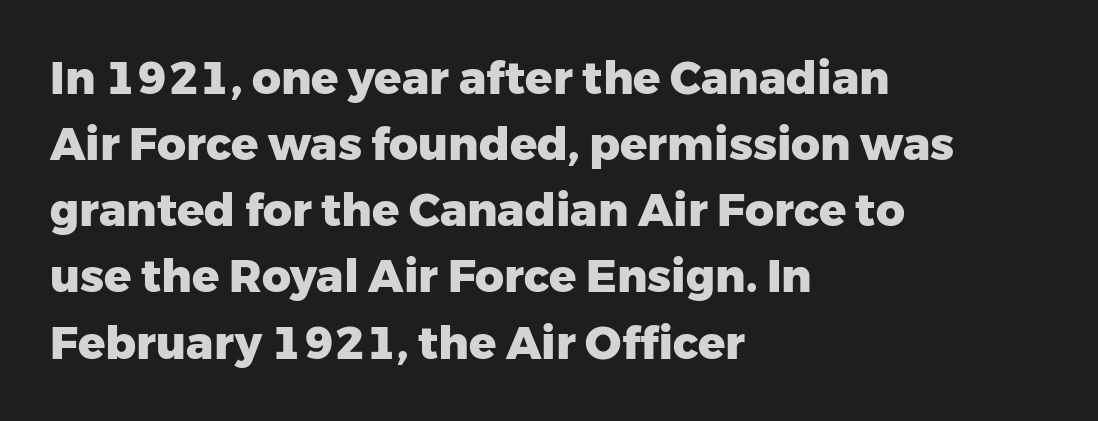
Is this a sans? Yes — the strokes have no serifs. Quick note: interline space is typical. Each line starts at the same left margin while the right side varies. The strip under each line holds only bare page. In terms of weight, the rendering is a true, heavy bold. You could call the tracking neutral — neither tight nor loose.
